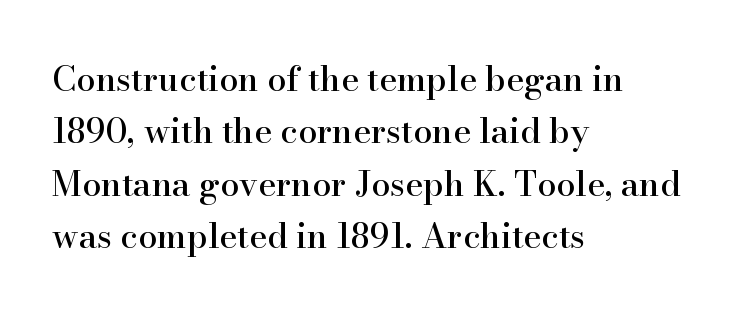
The image shows 34 px serif type, upright; set left-aligned, normal line spacing (1.54x), normal letter spacing, not underlined; high stroke contrast and a small x-height.
